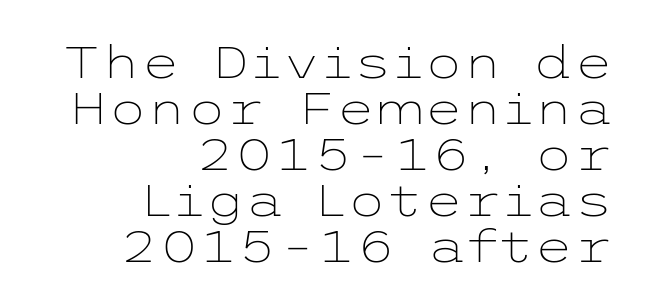
The image shows 45 px light, wide sans-serif type, upright; set right-aligned, tight line spacing (1.02x), normal letter spacing, not underlined; low stroke contrast and a medium x-height.
